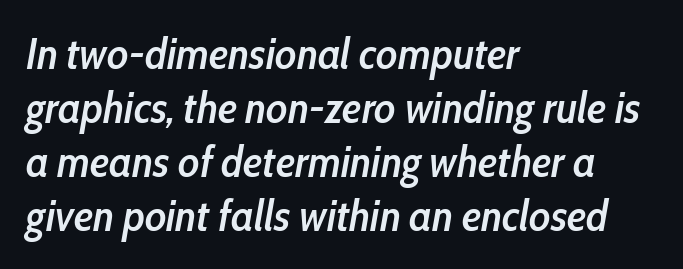
Q: Is the text bold? A: Semi-bold.
Q: Is the text italic (slanted)? A: Yes, it leans right by about 10 degrees.
Q: Is the text underlined? A: No.
Q: How is the paragraph aligned? A: Left-aligned.
Q: Is the spacing between letters normal or unusually wide? A: Normal.
Q: Width (condensed, normal, or wide)? A: Condensed.
Q: Stroke contrast? A: Low.
Q: x-height? A: Medium.
Q: Monospaced? A: No.
